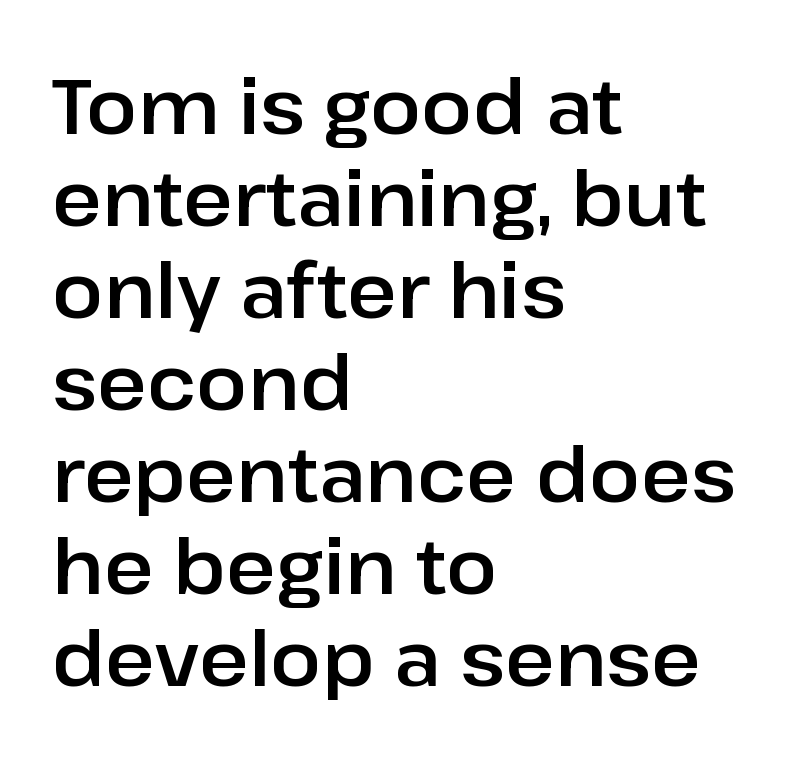
The image shows 76 px sans-serif type, upright; set left-aligned, line spacing 1.21x, normal letter spacing, not underlined; low stroke contrast and a medium x-height.
